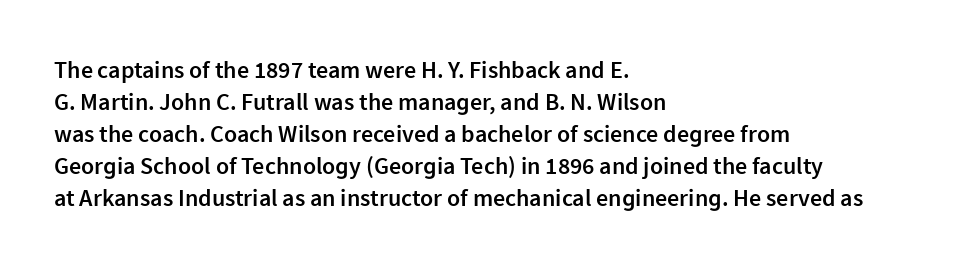
{"italic": "no", "bold": "semi", "underline": "no", "align": "left", "line_spacing": "normal", "line_spacing_ratio": 1.33, "letter_spacing": "normal", "letter_spacing_em": 0.0, "glyph_px": 24}
